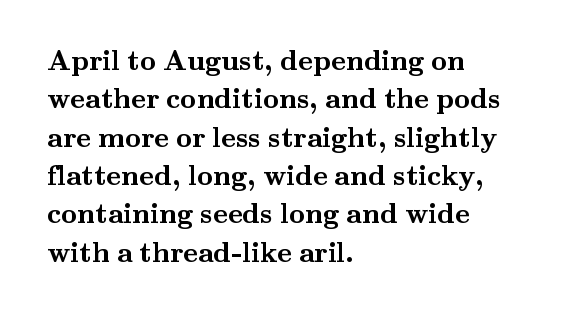
Q: Is the text bold? A: Yes.
Q: Is the text italic (slanted)? A: No, it is upright.
Q: Is the typeface a serif or a sans-serif typeface? A: Serif.
Q: Is the text underlined? A: No.
Q: How is the paragraph aligned? A: Left-aligned.
Q: Is the spacing between letters normal or unusually wide? A: Normal.
Q: Is the spacing between lines tight, normal or loose? A: Normal.
Q: Width (condensed, normal, or wide)? A: Wide.
Q: Stroke contrast? A: Medium.
Q: x-height? A: Small.
Q: Monospaced? A: No.
